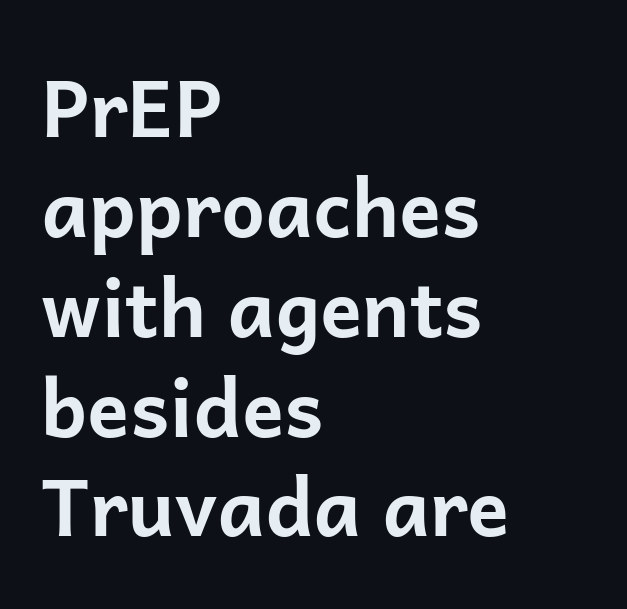
{"serif": "no", "italic": "no", "bold": "yes", "weight": "bold", "width": "normal", "stroke_contrast": "low", "x_height": "medium", "monospaced": "no", "underline": "no", "align": "left", "line_spacing": "normal", "line_spacing_ratio": 1.28, "letter_spacing": "normal", "letter_spacing_em": 0.0, "glyph_px": 78}
